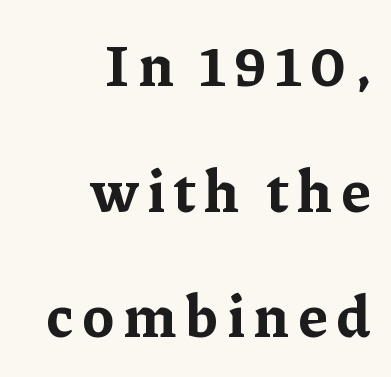
Q: Is the text bold? A: Yes.
Q: Is the text italic (slanted)? A: No, it is upright.
Q: Is the typeface a serif or a sans-serif typeface? A: Serif.
Q: Is the text underlined? A: No.
Q: How is the paragraph aligned? A: Right-aligned.
Q: Is the spacing between lines tight, normal or loose? A: Loose.
Q: Width (condensed, normal, or wide)? A: Normal.
Q: Stroke contrast? A: Low.
Q: x-height? A: Medium.
Q: Monospaced? A: No.
